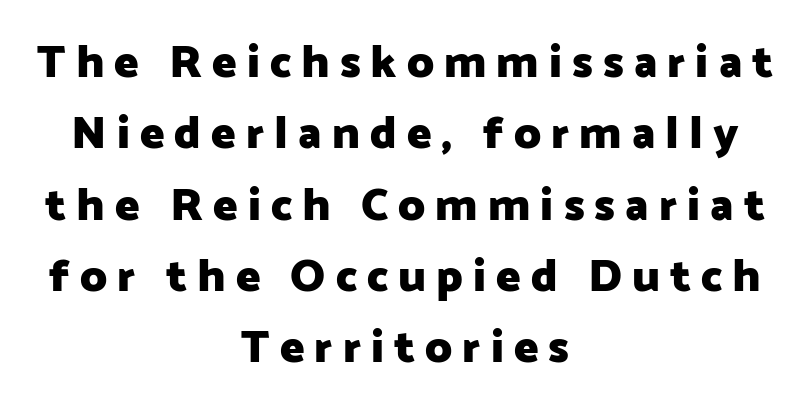
Q: Is the text bold? A: Yes.
Q: Is the text italic (slanted)? A: No, it is upright.
Q: Is the typeface a serif or a sans-serif typeface? A: Sans-serif.
Q: Is the text underlined? A: No.
Q: How is the paragraph aligned? A: Centered.
Q: Is the spacing between letters normal or unusually wide? A: Unusually wide.
Q: Is the spacing between lines tight, normal or loose? A: Normal.
Q: Width (condensed, normal, or wide)? A: Normal.
Q: Stroke contrast? A: Low.
Q: x-height? A: Medium.
Q: Monospaced? A: No.
